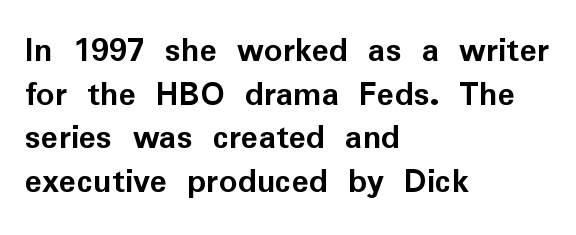
Q: Is the text bold? A: Yes.
Q: Is the text italic (slanted)? A: No, it is upright.
Q: Is the typeface a serif or a sans-serif typeface? A: Sans-serif.
Q: Is the text underlined? A: No.
Q: How is the paragraph aligned? A: Left-aligned.
Q: Is the spacing between letters normal or unusually wide? A: Normal.
Q: Width (condensed, normal, or wide)? A: Normal.
Q: Stroke contrast? A: Low.
Q: x-height? A: Medium.
Q: Monospaced? A: No.
